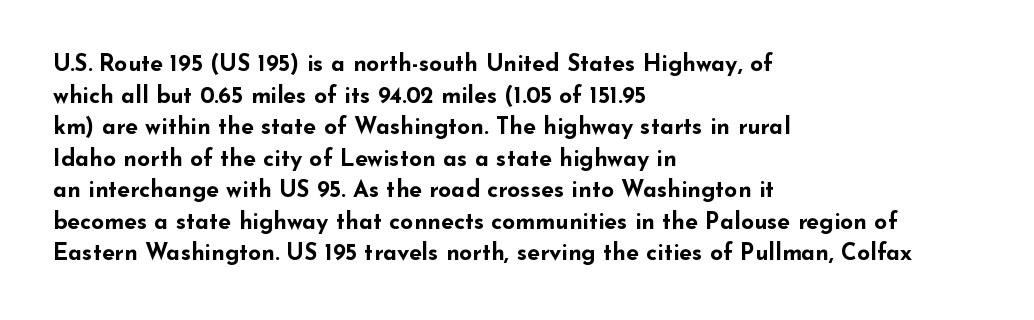
{"italic": "no", "bold": "yes", "underline": "no", "align": "left", "line_spacing": "normal", "line_spacing_ratio": 1.37, "letter_spacing": "normal", "letter_spacing_em": 0.0, "glyph_px": 23}
